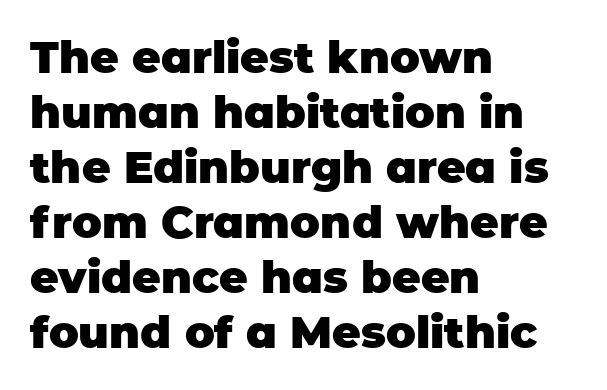
Q: Is the text bold? A: Yes.
Q: Is the text italic (slanted)? A: No, it is upright.
Q: Is the typeface a serif or a sans-serif typeface? A: Sans-serif.
Q: Is the text underlined? A: No.
Q: How is the paragraph aligned? A: Left-aligned.
Q: Is the spacing between letters normal or unusually wide? A: Normal.
Q: Is the spacing between lines tight, normal or loose? A: Normal.
Q: Width (condensed, normal, or wide)? A: Normal.
Q: Stroke contrast? A: Low.
Q: x-height? A: Large.
Q: Monospaced? A: No.
